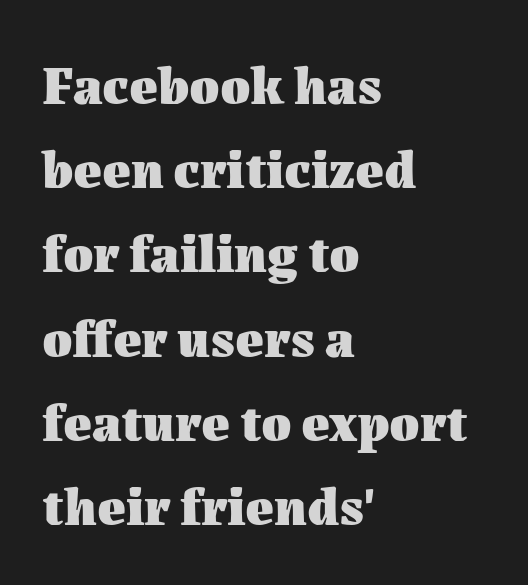
The image shows 54 px heavy type, upright; set left-aligned, normal line spacing (1.56x), normal letter spacing, not underlined; medium stroke contrast and a medium x-height.
